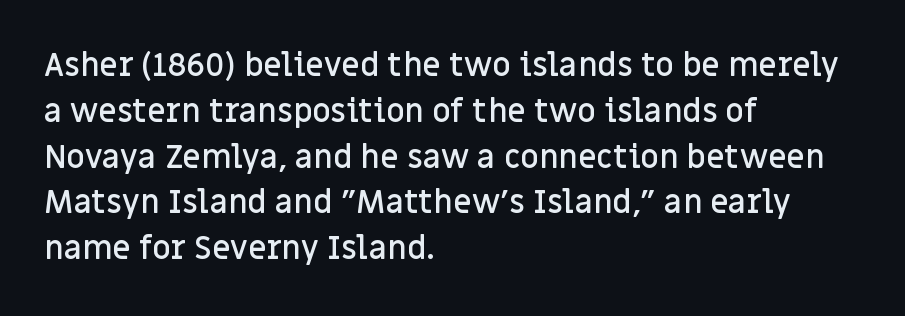
The foot of each line stays bare and open. The passage shown is semibold, sitting just below true bold. Short note: letters normally spaced. Baseline-to-baseline distance is the conventional proportion of letter height. No feet cap the strokes, marking this as sans-serif type. Proportional: the letters do not fall into vertical columns.
